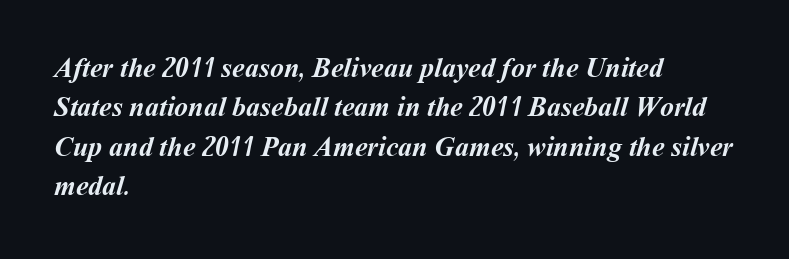
Q: Is the text bold? A: Yes.
Q: Is the text underlined? A: No.
Q: How is the paragraph aligned? A: Left-aligned.
Q: Is the spacing between letters normal or unusually wide? A: Normal.
Q: Is the spacing between lines tight, normal or loose? A: Normal.
Q: Width (condensed, normal, or wide)? A: Normal.
Q: Stroke contrast? A: Medium.
Q: x-height? A: Medium.
Q: Monospaced? A: No.
